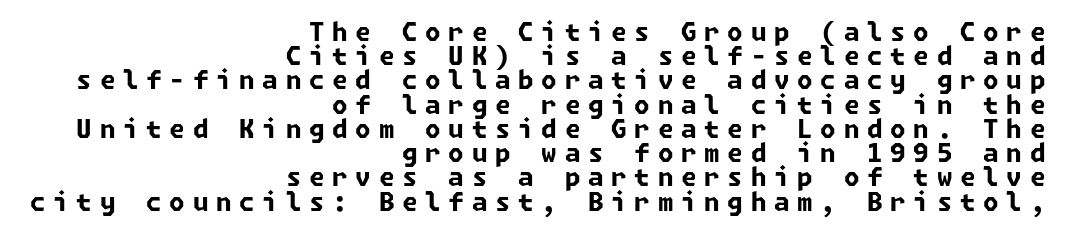
Q: Is the text bold? A: Yes.
Q: Is the text underlined? A: No.
Q: How is the paragraph aligned? A: Right-aligned.
Q: Is the spacing between letters normal or unusually wide? A: Unusually wide.
Q: Is the spacing between lines tight, normal or loose? A: Tight.
